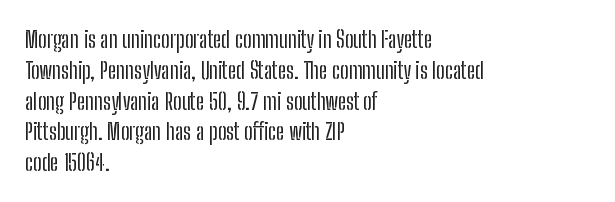
Q: Is the text italic (slanted)? A: No, it is upright.
Q: Is the text underlined? A: No.
Q: How is the paragraph aligned? A: Left-aligned.
Q: Is the spacing between letters normal or unusually wide? A: Normal.
Q: Is the spacing between lines tight, normal or loose? A: Normal.
